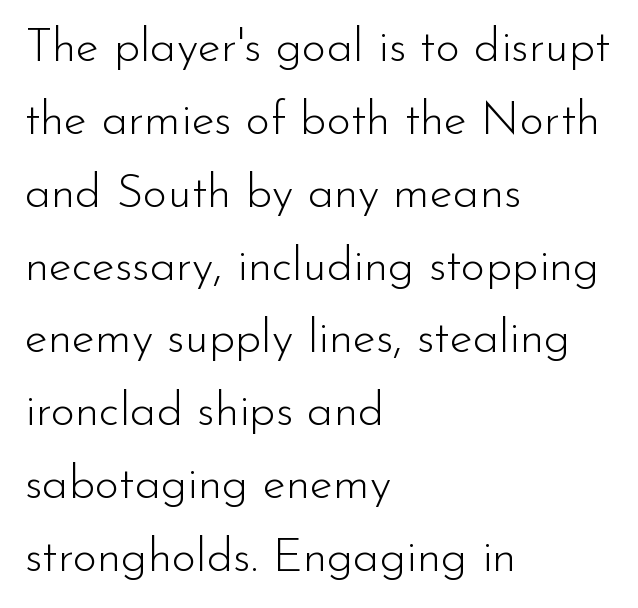
Q: Is the text bold? A: No.
Q: Is the text italic (slanted)? A: No, it is upright.
Q: Is the typeface a serif or a sans-serif typeface? A: Sans-serif.
Q: Is the text underlined? A: No.
Q: How is the paragraph aligned? A: Left-aligned.
Q: Is the spacing between letters normal or unusually wide? A: Normal.
Q: Is the spacing between lines tight, normal or loose? A: Normal.
Q: Width (condensed, normal, or wide)? A: Normal.
Q: Stroke contrast? A: Low.
Q: x-height? A: Small.
Q: Monospaced? A: No.
